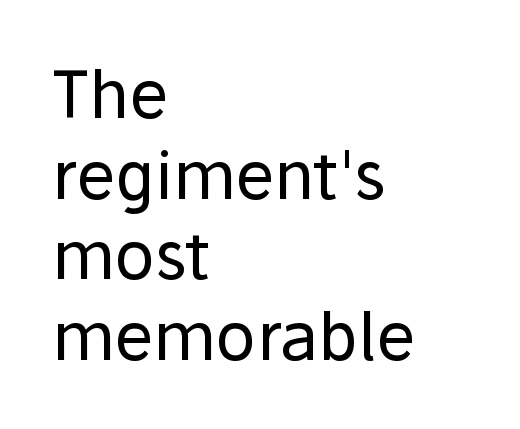
Weight: in the light-to-regular range. Each letter keeps its own natural width here, so spacing adapts to shape. To sum up the face: it is a sans, with no serifs. Honestly, there is no underline to notice here at all. If you drew a line through each stem, it would be perfectly vertical.
